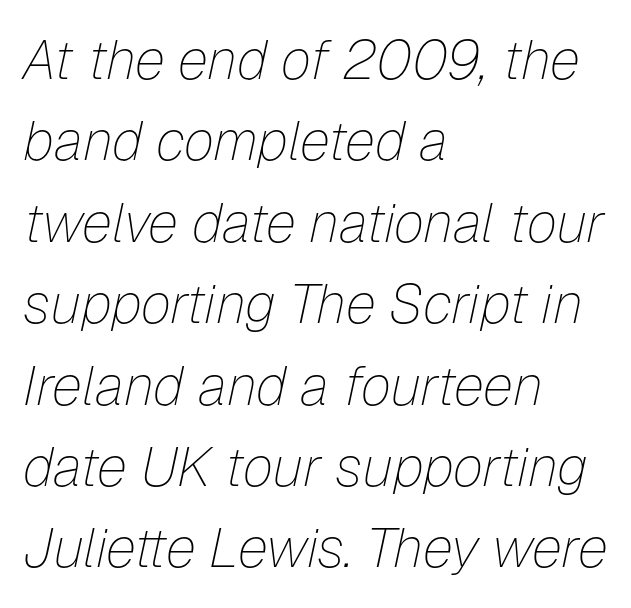
{"italic": "yes", "lean": "right", "slant_degrees": 12, "bold": "no", "weight": "thin", "width": "normal", "stroke_contrast": "low", "x_height": "medium", "monospaced": "no", "underline": "no", "align": "left", "line_spacing": "normal", "line_spacing_ratio": 1.48, "letter_spacing": "normal", "letter_spacing_em": 0.0, "glyph_px": 55}
